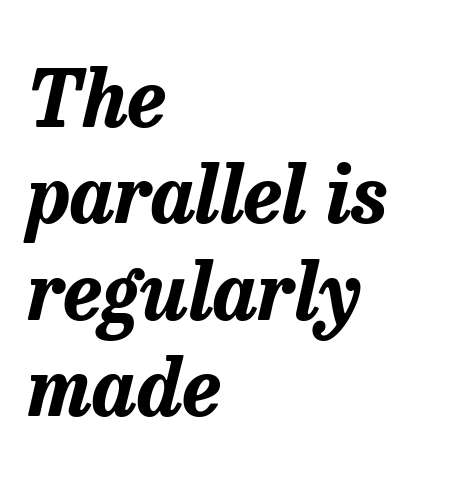
The image shows 79 px bold type, italic (leaning right); set left-aligned, line spacing 1.22x, normal letter spacing, not underlined; low stroke contrast and a medium x-height.
